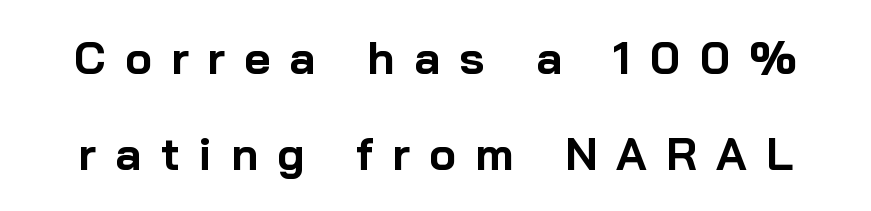
Descenders hang freely into open space. Check where the strokes stop: nothing finishes them off — pure sans. The vertical gap from one line to the next is large. You could only call the tracking loose — the letters float apart.
